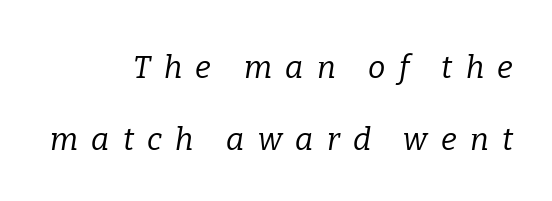
Q: Is the text bold? A: No.
Q: Is the text italic (slanted)? A: Yes, it leans right by about 9 degrees.
Q: Is the typeface a serif or a sans-serif typeface? A: Serif.
Q: Is the text underlined? A: No.
Q: How is the paragraph aligned? A: Right-aligned.
Q: Is the spacing between letters normal or unusually wide? A: Unusually wide.
Q: Is the spacing between lines tight, normal or loose? A: Loose.
Q: Width (condensed, normal, or wide)? A: Normal.
Q: Stroke contrast? A: Low.
Q: x-height? A: Medium.
Q: Monospaced? A: No.
